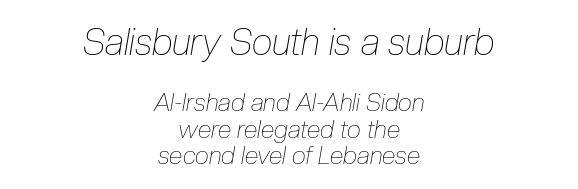
{"italic": "yes", "lean": "right", "slant_degrees": 10, "bold": "no", "weight": "thin", "width": "condensed", "stroke_contrast": "low", "x_height": "medium", "monospaced": "no", "underline": "no", "align": "center", "line_spacing": "tight", "line_spacing_ratio": 1.05, "letter_spacing": "normal", "letter_spacing_em": 0.0, "larger_block": "first", "size_ratio": 1.48, "glyph_px": 37}
